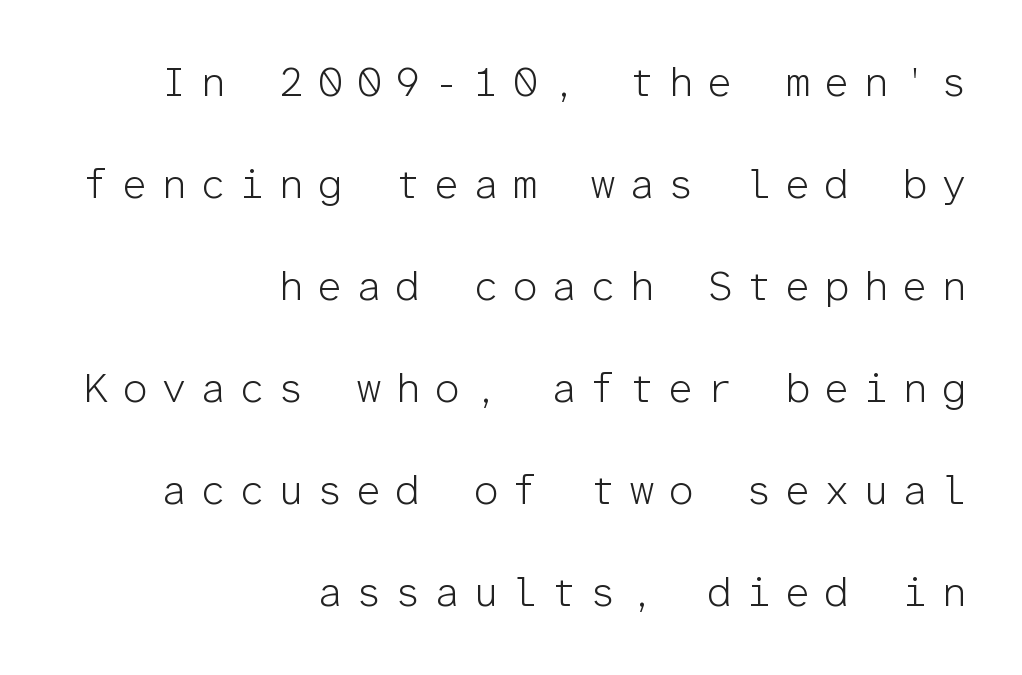
The image shows 41 px light sans-serif type, upright, monospaced; set right-aligned, loose line spacing (2.49x), unusually wide letter spacing (+0.32 em), not underlined; low stroke contrast and a medium x-height.
